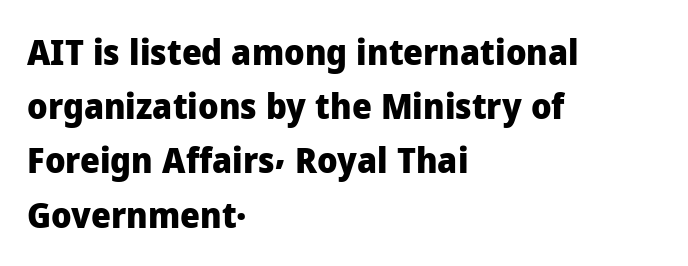
Q: Is the text bold? A: Yes.
Q: Is the text italic (slanted)? A: No, it is upright.
Q: Is the typeface a serif or a sans-serif typeface? A: Sans-serif.
Q: Is the text underlined? A: No.
Q: How is the paragraph aligned? A: Left-aligned.
Q: Is the spacing between letters normal or unusually wide? A: Normal.
Q: Is the spacing between lines tight, normal or loose? A: Normal.
Q: Width (condensed, normal, or wide)? A: Normal.
Q: Stroke contrast? A: Low.
Q: x-height? A: Medium.
Q: Monospaced? A: No.
